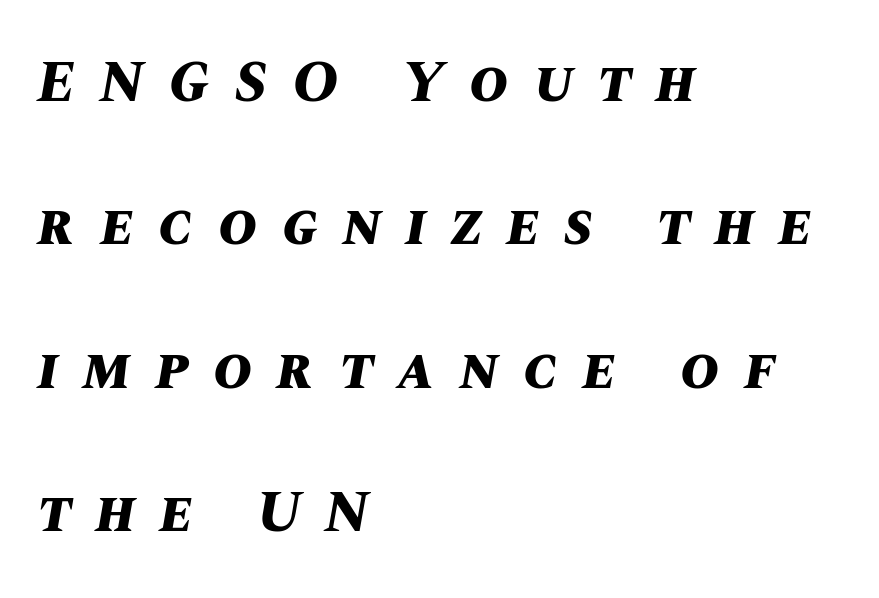
Compared with a centered layout, this one pins lines to the left instead. The axis of the letterforms is tilted away from vertical. Nobody drew a line under any word here. Compared with typical paragraphs, the rows here are farther apart.
